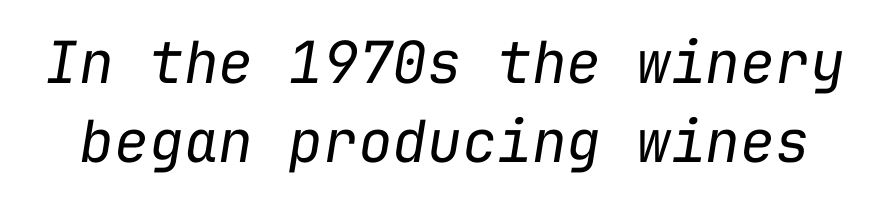
On a weight scale, this lands at 450 or below. The rendering uses a moderate line-height, typical for paragraphs. The axis of the letterforms is tilted away from vertical. Spacing verdict: monospaced, one width for all characters.
